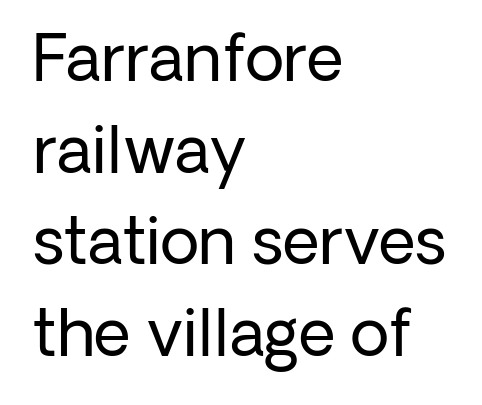
Q: Is the text bold? A: No.
Q: Is the text italic (slanted)? A: No, it is upright.
Q: Is the typeface a serif or a sans-serif typeface? A: Sans-serif.
Q: Is the text underlined? A: No.
Q: How is the paragraph aligned? A: Left-aligned.
Q: Is the spacing between letters normal or unusually wide? A: Normal.
Q: Is the spacing between lines tight, normal or loose? A: Normal.
Q: Width (condensed, normal, or wide)? A: Normal.
Q: Stroke contrast? A: Low.
Q: x-height? A: Medium.
Q: Monospaced? A: No.
